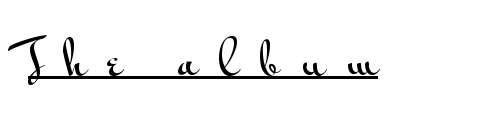
Q: Is the text italic (slanted)? A: Yes.
Q: Is the typeface a serif or a sans-serif typeface? A: Sans-serif.
Q: Is the text underlined? A: Yes.
Q: Is the spacing between letters normal or unusually wide? A: Unusually wide.
Q: Width (condensed, normal, or wide)? A: Wide.
Q: Stroke contrast? A: Medium.
Q: x-height? A: Small.
Q: Monospaced? A: No.
